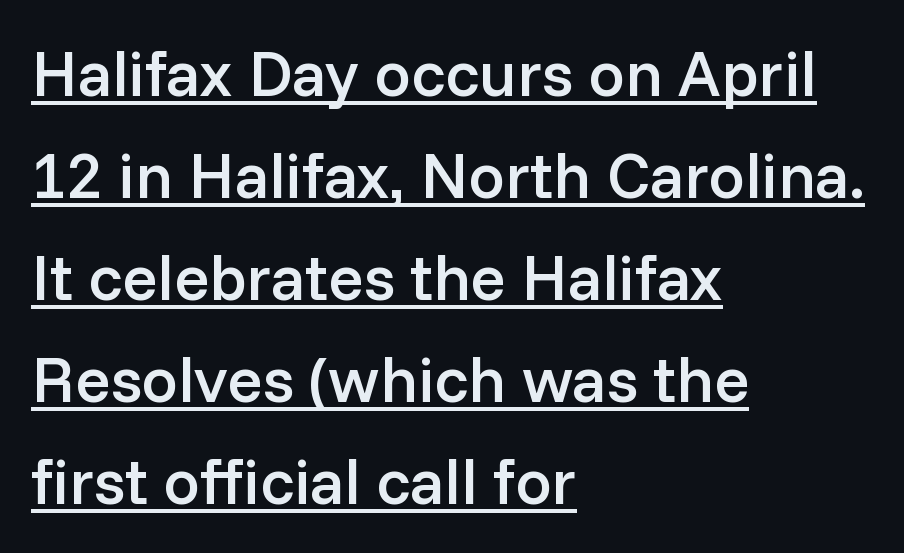
Summary of vertical rhythm: regular, with standard interline spacing. Ascenders rise straight up at ninety degrees. The passage shown is typed in a proportional face where columns would drift. The specimen includes a rule beneath the text block's lines. Nope, no serifs anywhere on these letters.
